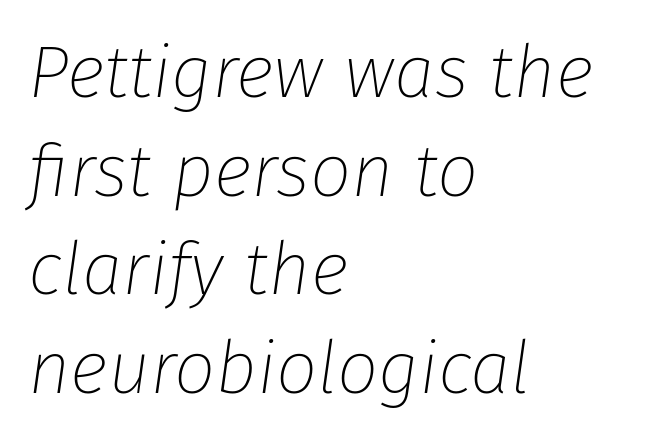
Q: Is the text bold? A: No.
Q: Is the text italic (slanted)? A: Yes, it leans right by about 8 degrees.
Q: Is the text underlined? A: No.
Q: How is the paragraph aligned? A: Left-aligned.
Q: Is the spacing between letters normal or unusually wide? A: Normal.
Q: Is the spacing between lines tight, normal or loose? A: Normal.
Q: Width (condensed, normal, or wide)? A: Normal.
Q: Stroke contrast? A: Low.
Q: x-height? A: Medium.
Q: Monospaced? A: No.
